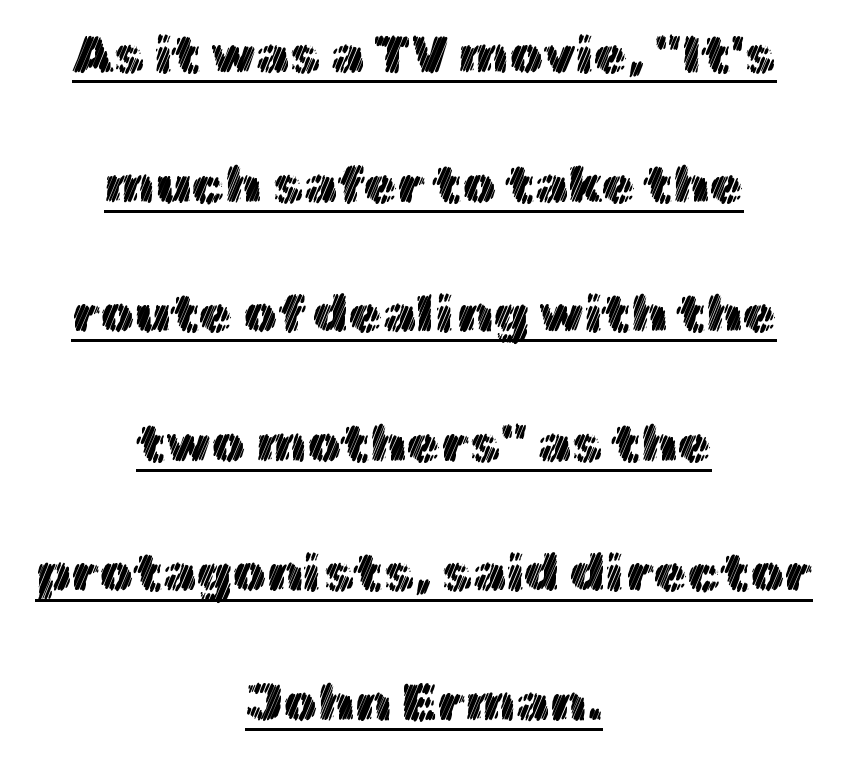
{"italic": "no", "width": "normal", "x_height": "medium", "monospaced": "no", "underline": "yes", "align": "center", "line_spacing": "loose", "line_spacing_ratio": 2.4, "letter_spacing": "normal", "letter_spacing_em": 0.0, "glyph_px": 54}
